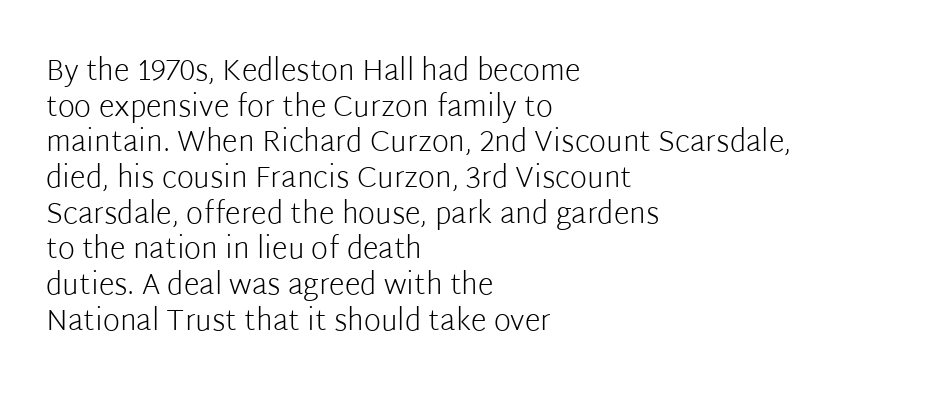
It's the straight-up-and-down kind of type. Lines of text with bare space underneath. Horizontal alignment here is leftward, the default for most running prose. Each letter keeps its own natural width here, so spacing adapts to shape. No feet cap the strokes, marking this as sans-serif type. The typesetting does not lean heavy: it is not bold.
